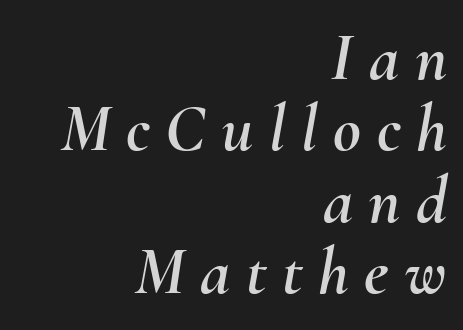
Q: Is the text italic (slanted)? A: Yes, it leans right by about 10 degrees.
Q: Is the text underlined? A: No.
Q: How is the paragraph aligned? A: Right-aligned.
Q: Is the spacing between letters normal or unusually wide? A: Unusually wide.
Q: Is the spacing between lines tight, normal or loose? A: Tight.
Q: Width (condensed, normal, or wide)? A: Normal.
Q: Stroke contrast? A: Medium.
Q: x-height? A: Small.
Q: Monospaced? A: No.
